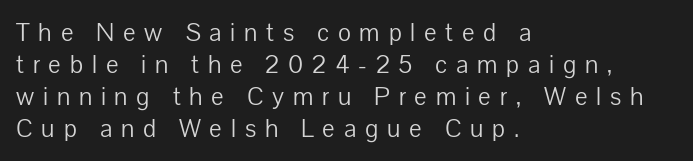
Q: Is the text bold? A: No.
Q: Is the text italic (slanted)? A: No, it is upright.
Q: Is the text underlined? A: No.
Q: How is the paragraph aligned? A: Left-aligned.
Q: Is the spacing between letters normal or unusually wide? A: Unusually wide.
Q: Is the spacing between lines tight, normal or loose? A: Normal.
